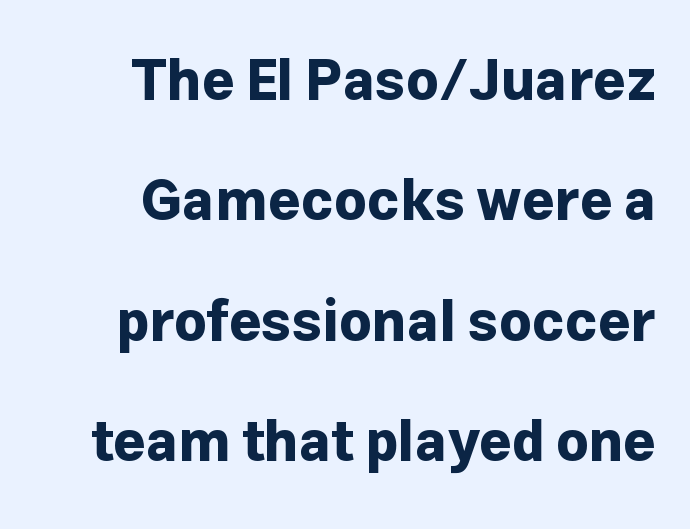
The image shows 56 px bold sans-serif type, upright; set right-aligned, loose line spacing (2.15x), normal letter spacing, not underlined; low stroke contrast and a medium x-height.
